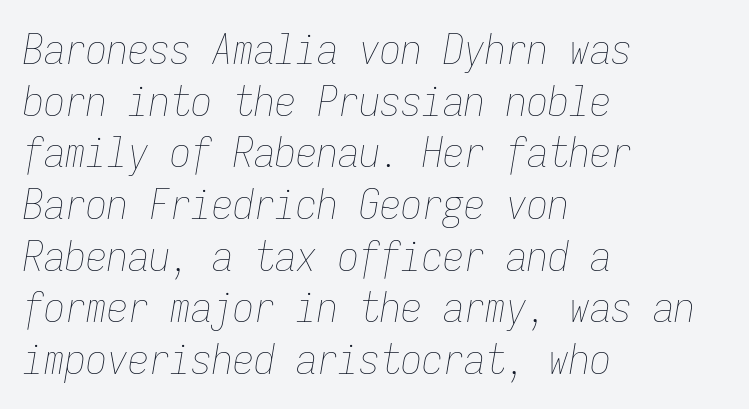
Q: Is the text bold? A: No.
Q: Is the text italic (slanted)? A: Yes, it leans right by about 9 degrees.
Q: Is the text underlined? A: No.
Q: How is the paragraph aligned? A: Left-aligned.
Q: Is the spacing between letters normal or unusually wide? A: Normal.
Q: Width (condensed, normal, or wide)? A: Condensed.
Q: Stroke contrast? A: Low.
Q: x-height? A: Medium.
Q: Monospaced? A: Yes.
